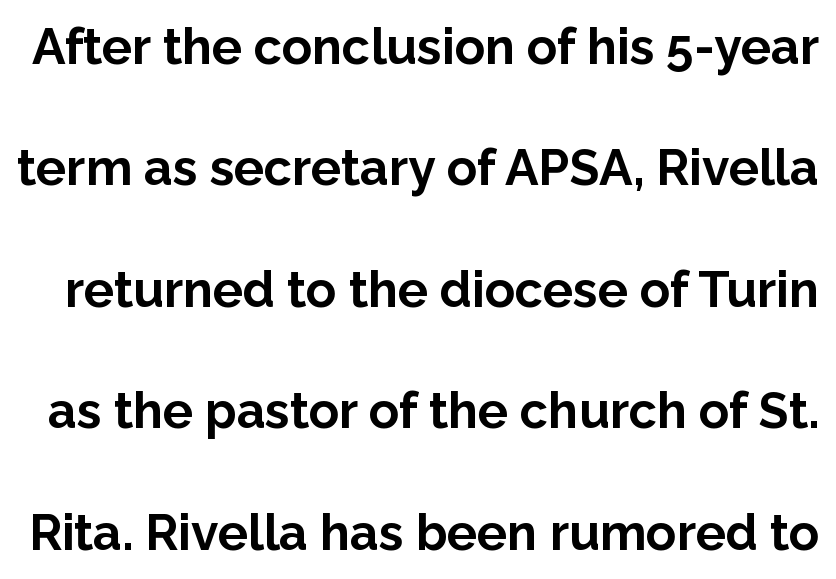
The tracking reads as untouched default to a designer's eye. Typographically, this falls in the sans-serif category. Think of a printed novel: that variable character pitch is what you see here. Clear beneath every line of the passage.
